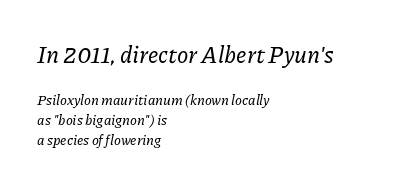
{"italic": "yes", "lean": "right", "slant_degrees": 11, "underline": "no", "align": "left", "line_spacing": "normal", "line_spacing_ratio": 1.45, "letter_spacing": "normal", "letter_spacing_em": 0.0, "larger_block": "first", "size_ratio": 1.64, "glyph_px": 23}
